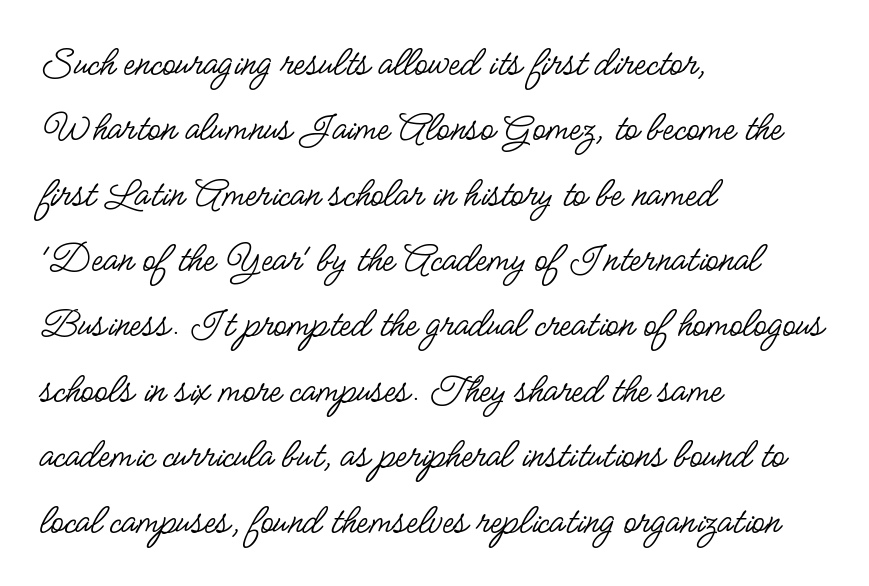
The area under the type is left untouched. No chunkiness to these letters — they're not bold. Line starts are locked; line ends wander. The rendering keeps characters at their native spacing.
